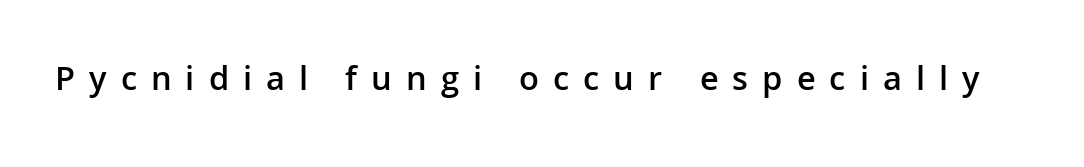
Varying glyph widths throughout — classic text-font behaviour. The lettering stays uniformly vertical, giving the passage a roman look. Words float on clear page, feet unadorned. What kind of face is this? One without serifs — a sans. How heavy is the stroke? Medium-heavy — a semibold, shy of bold.
